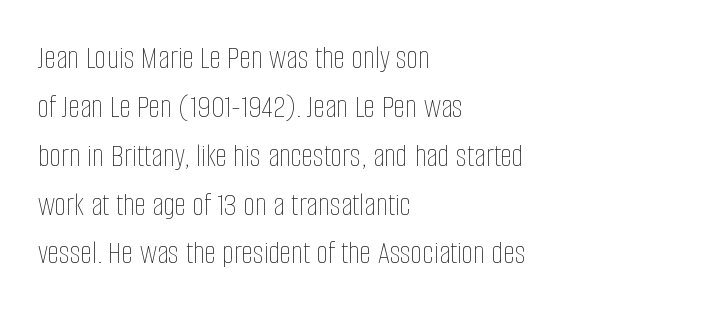
Stems here are at most as thick as an everyday book face. Has an underline been added? It has not. Looks like regular typesetting: each glyph gets only the width it needs. Standard letterfit; no display-style spreading of the glyphs.
